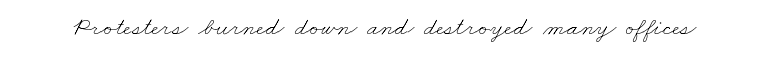
Vertical stems look standard width or narrower in stroke. Unmarked baselines from the first word to the last. There is no visible air inserted between adjacent glyphs.
